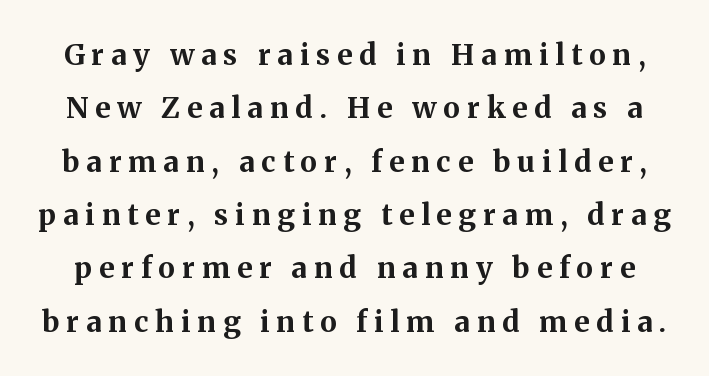
{"serif": "yes", "italic": "no", "bold": "yes", "weight": "bold", "width": "normal", "stroke_contrast": "medium", "x_height": "medium", "monospaced": "no", "underline": "no", "line_spacing_ratio": 1.84, "letter_spacing": "wide", "letter_spacing_em": 0.24, "glyph_px": 29}
